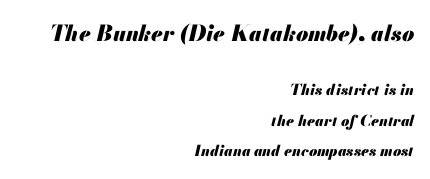
{"italic": "yes", "lean": "right", "slant_degrees": 13, "bold": "yes", "underline": "no", "align": "right", "line_spacing": "loose", "line_spacing_ratio": 2.03, "letter_spacing": "normal", "letter_spacing_em": 0.0, "larger_block": "first", "size_ratio": 1.47, "glyph_px": 22}
